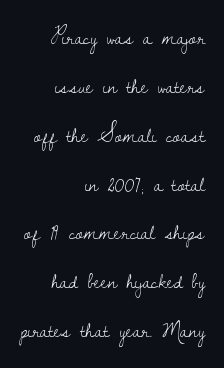
Each word holds together tightly as a unit, with standard inter-letter gaps. Baseline-to-baseline distance is far greater than the letter height. The area under the type is left untouched. The text block is weighted toward the right margin, trailing off unevenly leftward. Is this a heavy cut? Hardly; it is regular or lighter.
